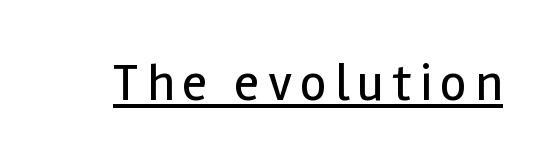
The image shows 53 px regular-weight sans-serif type, upright; set underlined; a medium x-height.
